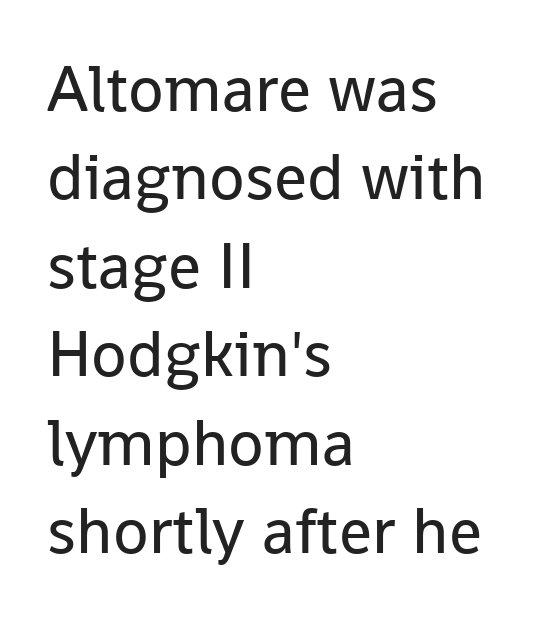
This sample uses an upright cut, with every glyph sitting square on the baseline. How are the letters spaced? Ordinarily, with no added tracking. The rows are spaced the way most documents space them. Layout note: lines flush left. The letters advance in unequal steps, a hallmark of proportional type. I'd call this a sans setting — the letters go barefoot.
